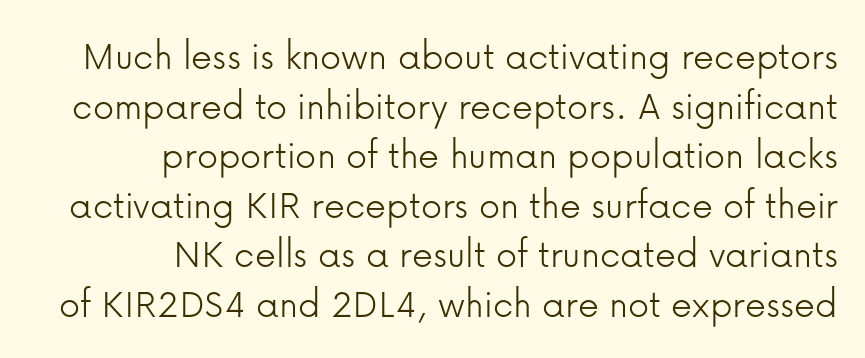
{"serif": "no", "italic": "no", "bold": "no", "weight": "light", "width": "normal", "stroke_contrast": "low", "x_height": "medium", "monospaced": "no", "underline": "no", "align": "right", "line_spacing_ratio": 1.18, "letter_spacing": "normal", "letter_spacing_em": 0.0, "glyph_px": 42}
